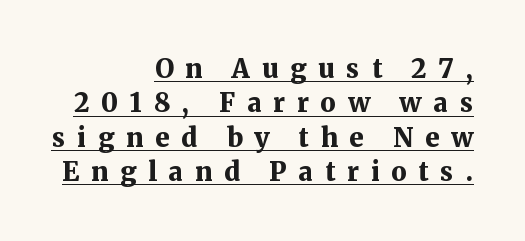
The image shows 26 px bold type, upright; set right-aligned, normal line spacing (1.32x), unusually wide letter spacing (+0.45 em), underlined.
